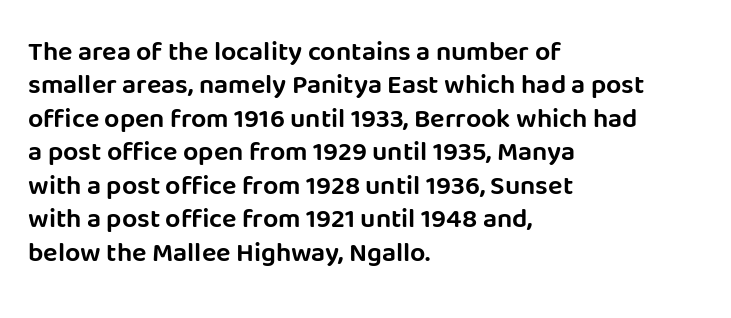
{"italic": "no", "underline": "no", "align": "left", "line_spacing_ratio": 1.24, "letter_spacing": "normal", "letter_spacing_em": 0.0, "glyph_px": 27}
